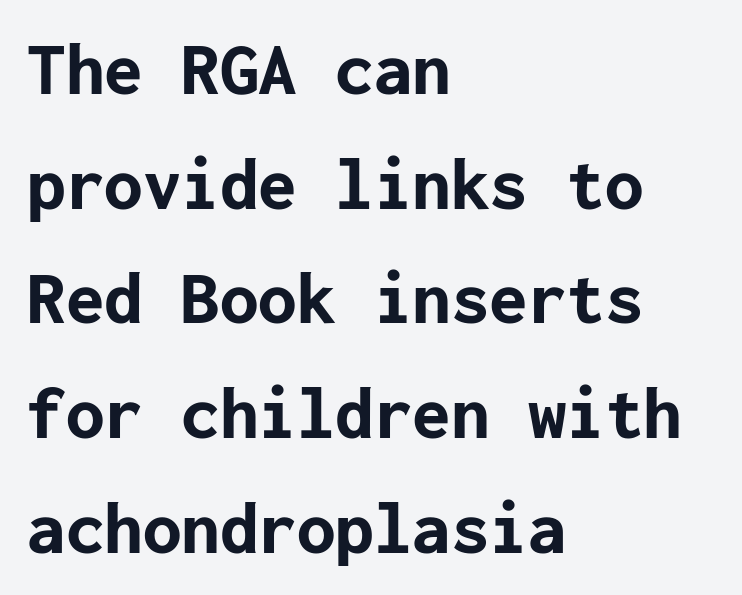
The image shows 77 px bold sans-serif type, upright; set left-aligned, normal line spacing (1.49x), normal letter spacing, not underlined; low stroke contrast and a medium x-height.
